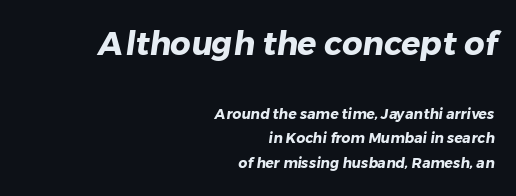
The image shows 32 px heavy sans-serif type; set right-aligned, line spacing 1.75x, normal letter spacing, not underlined; the first (top) block is 2.29x larger; low stroke contrast and a medium x-height.
